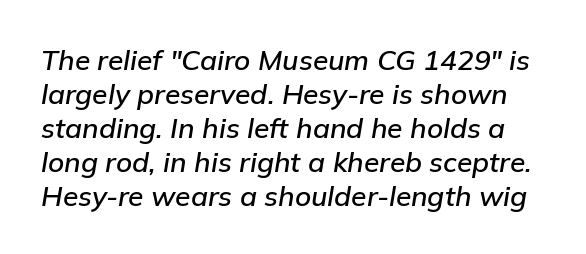
{"italic": "yes", "lean": "right", "slant_degrees": 9, "width": "normal", "stroke_contrast": "low", "x_height": "medium", "monospaced": "no", "underline": "no", "line_spacing_ratio": 1.21, "letter_spacing": "normal", "letter_spacing_em": 0.0, "glyph_px": 28}
